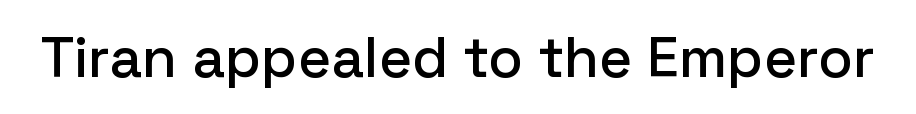
The letters advance in unequal steps, a hallmark of proportional type. The characters display no serif detailing; their extremities are plain. Ascenders rise straight up at ninety degrees. In terms of letterspacing, this is plain default setting. Decoration check: the copy has no underline.
